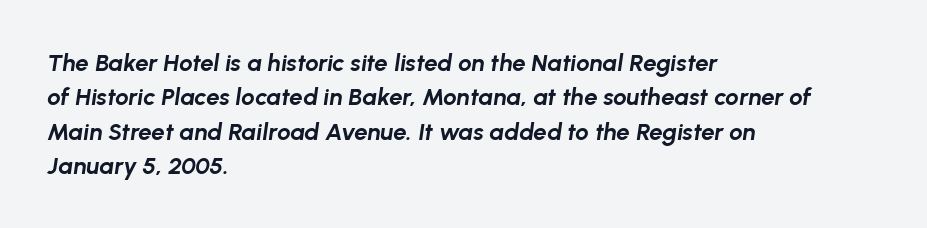
The image shows 24 px bold type, italic (leaning right); set left-aligned, normal line spacing (1.43x), normal letter spacing, not underlined.
